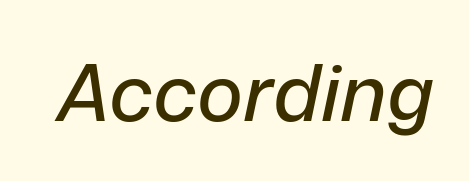
Q: Is the text italic (slanted)? A: Yes, it leans right by about 12 degrees.
Q: Is the text underlined? A: No.
Q: Is the spacing between letters normal or unusually wide? A: Normal.
Q: Width (condensed, normal, or wide)? A: Normal.
Q: Stroke contrast? A: Low.
Q: x-height? A: Medium.
Q: Monospaced? A: No.
